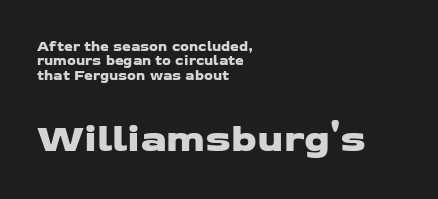
The string is rendered with underlining switched off. In terms of letterform style, serifs are entirely absent. Compared with typical paragraphs, the rows here are closer together. The rendering uses natural spacing where letterforms have individual widths. These lines stack with their left ends in a neat column.
